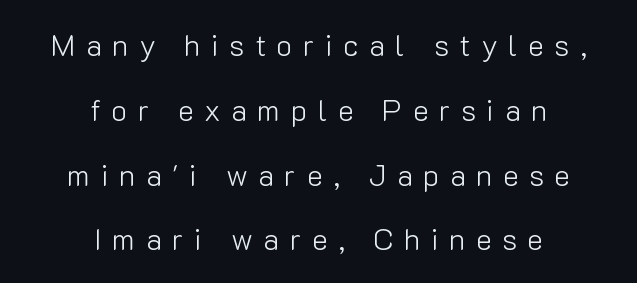
The image shows 30 px light sans-serif type, upright; set centered, loose line spacing (2.16x), unusually wide letter spacing (+0.35 em), not underlined; low stroke contrast and a medium x-height.
